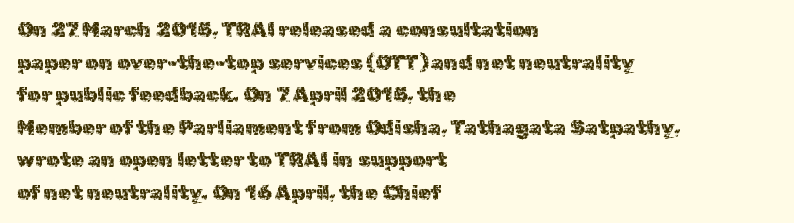
The image shows 21 px text type, upright; set left-aligned, normal line spacing (1.55x), normal letter spacing, not underlined.
